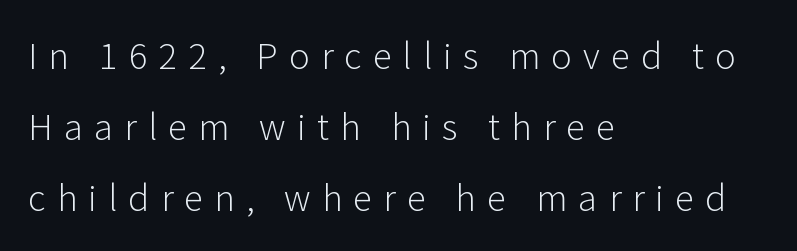
The image shows 35 px light sans-serif type, upright; set left-aligned, loose line spacing (2.03x), unusually wide letter spacing (+0.32 em), not underlined; low stroke contrast and a medium x-height.
